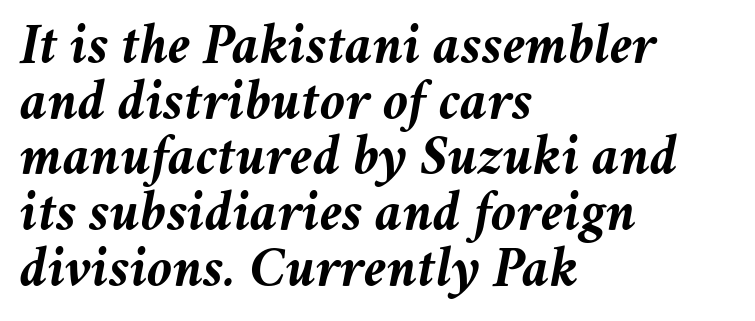
Looks like regular typesetting: each glyph gets only the width it needs. The passage shown is emphatically bold. The lines are packed closely together with very little leading. The font's italic variant was chosen for this text. You could call the tracking neutral — neither tight nor loose. Short and long lines alike share a common starting point at left.
